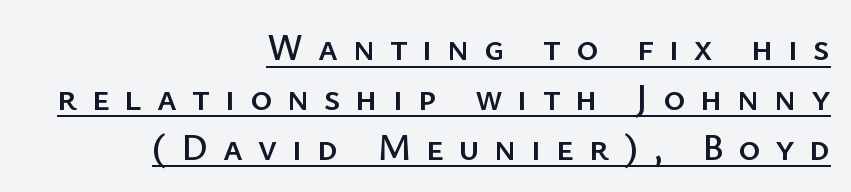
{"serif": "no", "italic": "no", "width": "normal", "stroke_contrast": "low", "x_height": "medium", "monospaced": "no", "underline": "yes", "align": "right", "line_spacing": "normal", "line_spacing_ratio": 1.35, "letter_spacing": "wide", "letter_spacing_em": 0.4, "glyph_px": 37}
